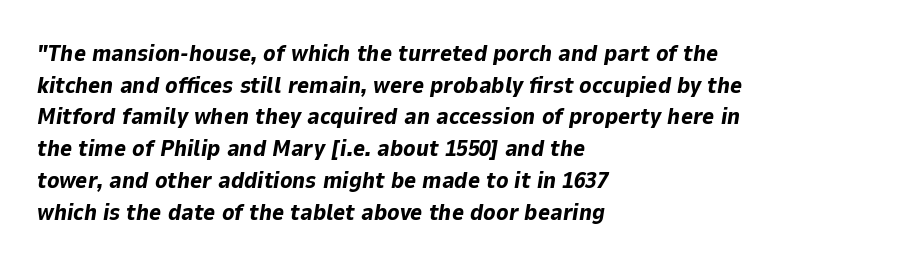
Q: Is the text bold? A: Yes.
Q: Is the text italic (slanted)? A: Yes, it leans right by about 9 degrees.
Q: Is the text underlined? A: No.
Q: How is the paragraph aligned? A: Left-aligned.
Q: Is the spacing between letters normal or unusually wide? A: Normal.
Q: Is the spacing between lines tight, normal or loose? A: Normal.
